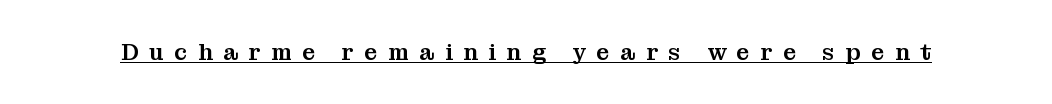
The font's upright variant was chosen for this text. Beneath each row of characters lies a ruled line. These lines have a slow, spaced-out rhythm from letter to letter.
